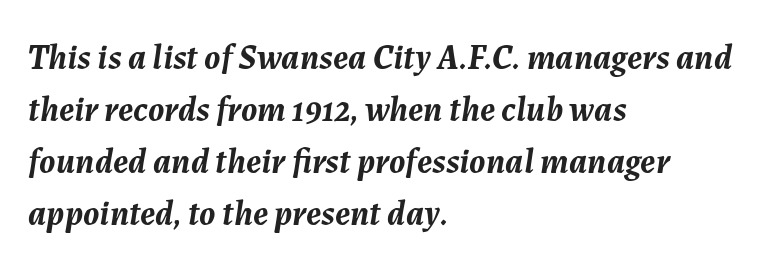
Q: Is the text bold? A: Yes.
Q: Is the text italic (slanted)? A: Yes, it leans right by about 7 degrees.
Q: Is the text underlined? A: No.
Q: How is the paragraph aligned? A: Left-aligned.
Q: Is the spacing between letters normal or unusually wide? A: Normal.
Q: Is the spacing between lines tight, normal or loose? A: Normal.
Q: Width (condensed, normal, or wide)? A: Normal.
Q: Stroke contrast? A: Medium.
Q: x-height? A: Medium.
Q: Monospaced? A: No.
